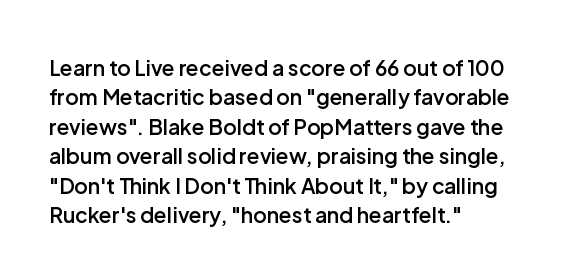
{"italic": "no", "bold": "semi", "underline": "no", "align": "left", "line_spacing": "normal", "line_spacing_ratio": 1.4, "letter_spacing": "normal", "letter_spacing_em": 0.0, "glyph_px": 21}
